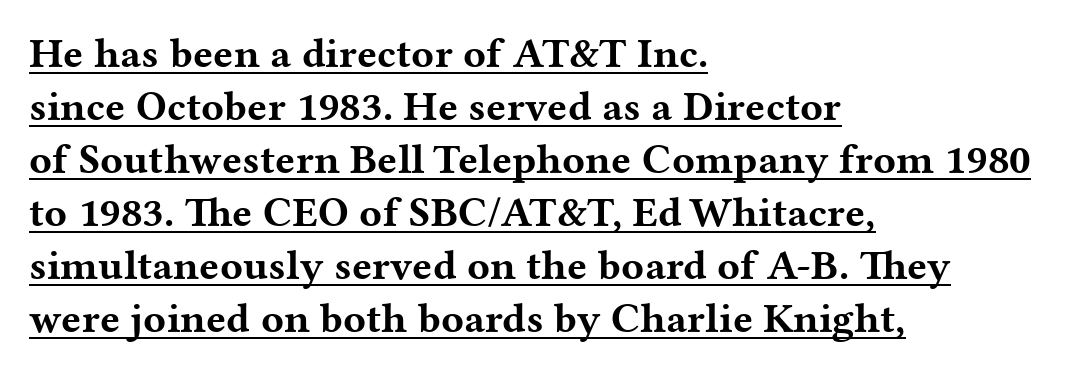
Q: Is the text bold? A: Yes.
Q: Is the text italic (slanted)? A: No, it is upright.
Q: Is the typeface a serif or a sans-serif typeface? A: Serif.
Q: Is the text underlined? A: Yes.
Q: How is the paragraph aligned? A: Left-aligned.
Q: Is the spacing between letters normal or unusually wide? A: Normal.
Q: Is the spacing between lines tight, normal or loose? A: Normal.
Q: Width (condensed, normal, or wide)? A: Wide.
Q: Stroke contrast? A: Medium.
Q: x-height? A: Medium.
Q: Monospaced? A: No.
